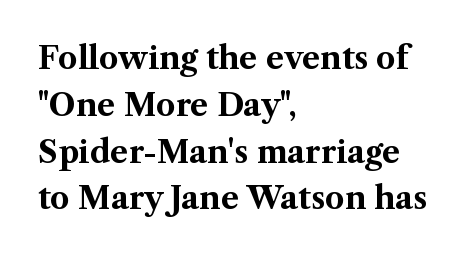
{"serif": "yes", "italic": "no", "bold": "yes", "weight": "bold", "width": "normal", "stroke_contrast": "medium", "x_height": "medium", "monospaced": "no", "underline": "no", "align": "left", "line_spacing": "normal", "line_spacing_ratio": 1.51, "letter_spacing": "normal", "letter_spacing_em": 0.0, "glyph_px": 31}
